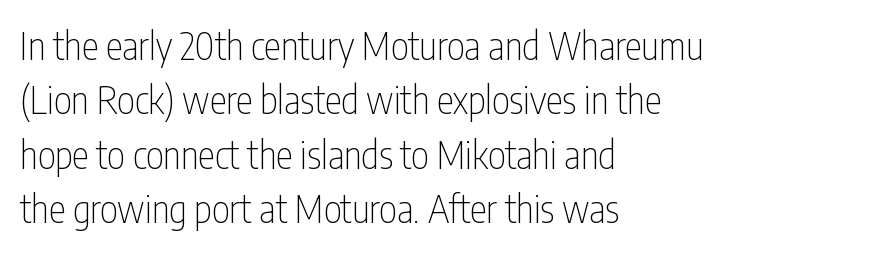
The image shows 38 px thin, condensed sans-serif type, upright; set left-aligned, normal line spacing (1.43x), normal letter spacing, not underlined; low stroke contrast and a medium x-height.
